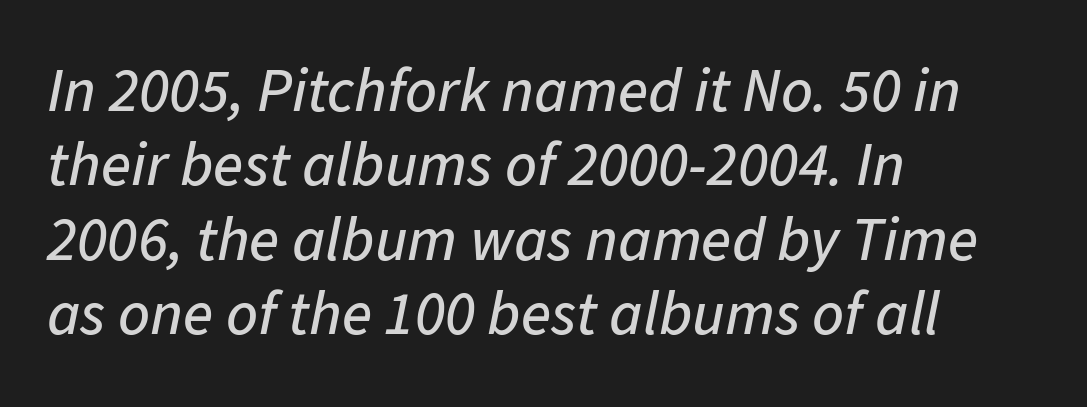
Here the designer chose a conventional face with non-uniform glyph widths. Unmarked baselines from the first word to the last. One-word summary of the alignment: left. There's an unmistakable incline to the writing here. What stands out about the letter spacing? Nothing — it is the standard amount.
